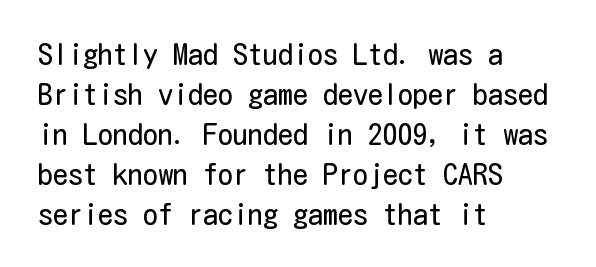
The image shows 30 px regular-weight, condensed sans-serif type, upright; set left-aligned, normal line spacing (1.33x), normal letter spacing, not underlined; low stroke contrast and a medium x-height.
